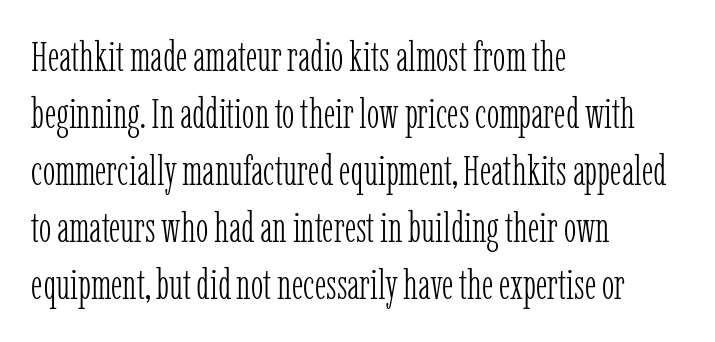
What kind of face is this? One with serifs. Nobody drew a line under any word here. Is this a fixed-width face? No — the glyphs have proportional, varying widths. The gaps between neighbouring characters are ordinary and unremarkable. Rows of type keep a routine distance in the vertical direction.
